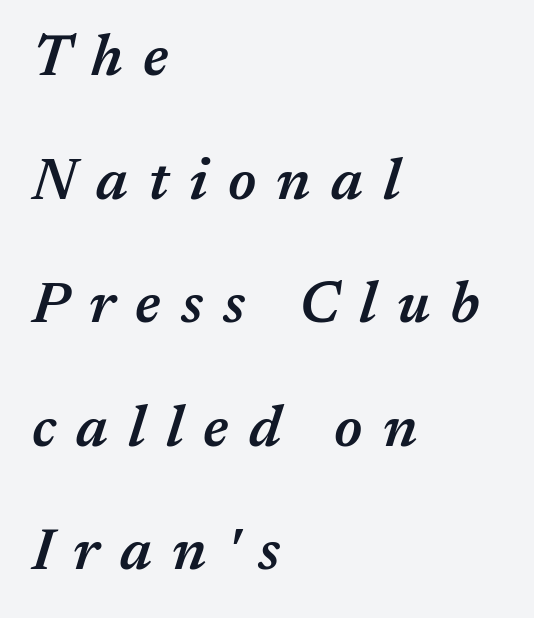
Q: Is the text bold? A: Semi-bold.
Q: Is the text italic (slanted)? A: Yes, it leans right by about 17 degrees.
Q: Is the text underlined? A: No.
Q: How is the paragraph aligned? A: Left-aligned.
Q: Is the spacing between letters normal or unusually wide? A: Unusually wide.
Q: Is the spacing between lines tight, normal or loose? A: Loose.
Q: Width (condensed, normal, or wide)? A: Normal.
Q: Stroke contrast? A: Medium.
Q: x-height? A: Medium.
Q: Monospaced? A: No.
